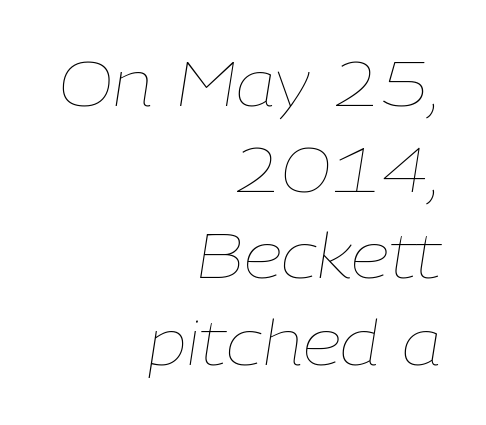
The image shows 62 px thin type, italic (leaning right); set right-aligned, normal line spacing (1.39x), normal letter spacing, not underlined; low stroke contrast and a medium x-height.
